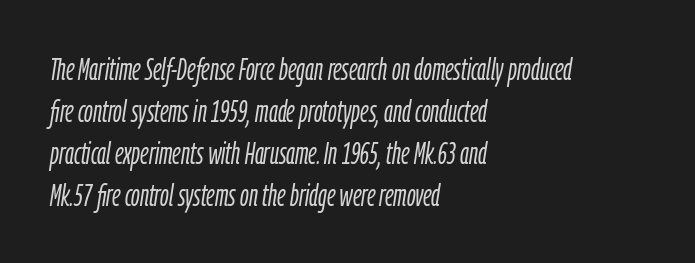
These lines sit exactly where default settings would place them. The glyphs look as if they've been sheared to an angle. This sample uses plain, unmodified letter spacing. Each row of text sits above clean, open space. Layout note: lines flush left.
